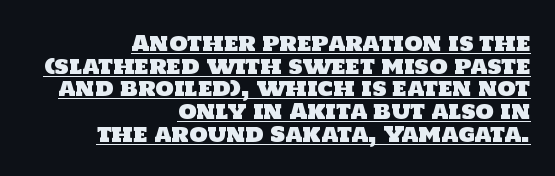
Q: Is the text underlined? A: Yes.
Q: How is the paragraph aligned? A: Right-aligned.
Q: Is the spacing between letters normal or unusually wide? A: Normal.
Q: Is the spacing between lines tight, normal or loose? A: Tight.
